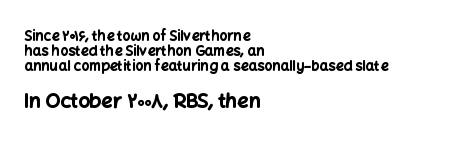
The image shows 20 px bold type, upright; set left-aligned, tight line spacing (1.08x), normal letter spacing, not underlined; the second (bottom) block is 1.43x larger.
